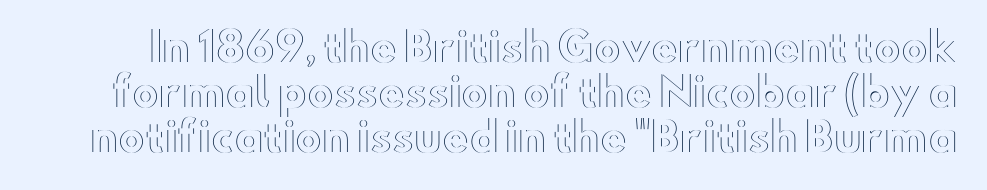
{"italic": "no", "width": "wide", "x_height": "small", "monospaced": "no", "underline": "no", "line_spacing": "tight", "line_spacing_ratio": 1.12, "letter_spacing": "normal", "letter_spacing_em": 0.0, "glyph_px": 40}
